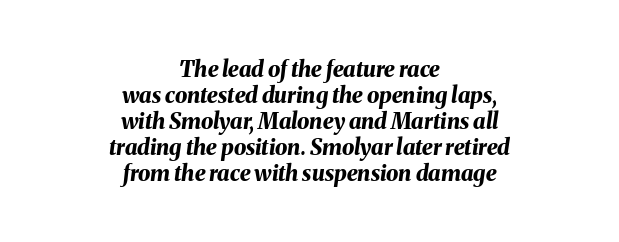
Q: Is the text bold? A: Yes.
Q: Is the text italic (slanted)? A: Yes, it leans right by about 8 degrees.
Q: Is the text underlined? A: No.
Q: How is the paragraph aligned? A: Centered.
Q: Is the spacing between letters normal or unusually wide? A: Normal.
